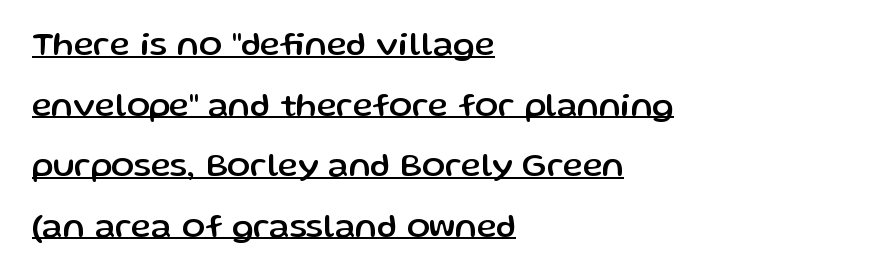
The image shows 34 px sans-serif type, upright; set left-aligned, line spacing 1.78x, normal letter spacing, underlined; low stroke contrast and a medium x-height.
